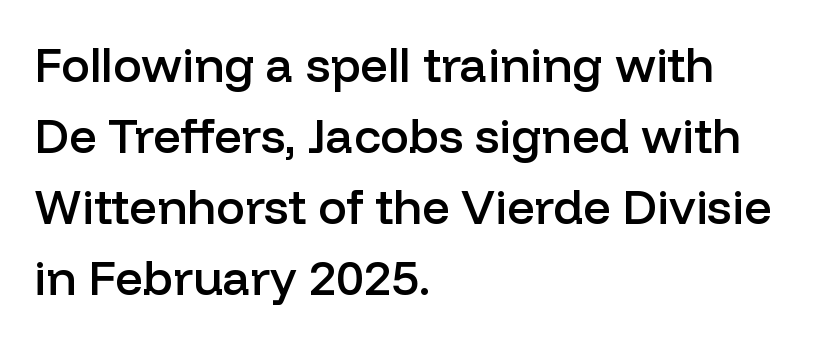
Q: Is the text bold? A: Semi-bold.
Q: Is the text italic (slanted)? A: No, it is upright.
Q: Is the typeface a serif or a sans-serif typeface? A: Sans-serif.
Q: Is the text underlined? A: No.
Q: How is the paragraph aligned? A: Left-aligned.
Q: Is the spacing between letters normal or unusually wide? A: Normal.
Q: Is the spacing between lines tight, normal or loose? A: Normal.
Q: Width (condensed, normal, or wide)? A: Normal.
Q: Stroke contrast? A: Low.
Q: x-height? A: Medium.
Q: Monospaced? A: No.
